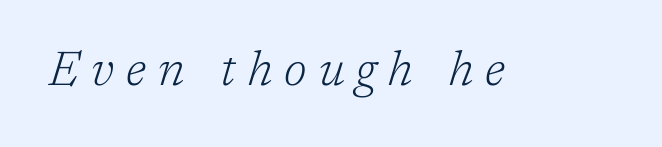
Q: Is the text bold? A: No.
Q: Is the text italic (slanted)? A: Yes, it leans right by about 17 degrees.
Q: Is the typeface a serif or a sans-serif typeface? A: Serif.
Q: Is the text underlined? A: No.
Q: Is the spacing between letters normal or unusually wide? A: Unusually wide.
Q: Width (condensed, normal, or wide)? A: Normal.
Q: Stroke contrast? A: Low.
Q: x-height? A: Medium.
Q: Monospaced? A: No.
